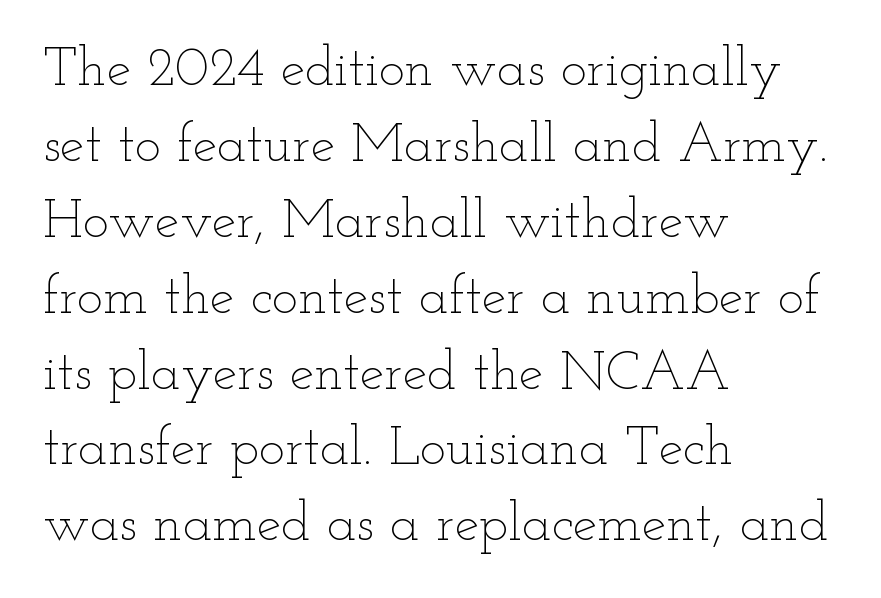
{"italic": "no", "bold": "no", "weight": "thin", "width": "wide", "stroke_contrast": "low", "x_height": "small", "monospaced": "no", "underline": "no", "align": "left", "line_spacing": "normal", "line_spacing_ratio": 1.38, "letter_spacing": "normal", "letter_spacing_em": 0.0, "glyph_px": 55}
